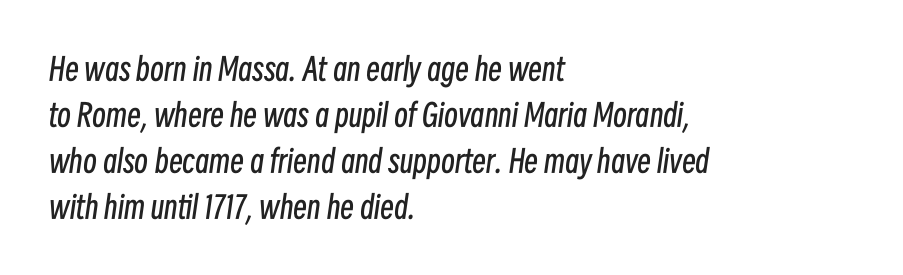
Q: Is the text bold? A: No.
Q: Is the text italic (slanted)? A: Yes, it leans right by about 8 degrees.
Q: Is the text underlined? A: No.
Q: How is the paragraph aligned? A: Left-aligned.
Q: Is the spacing between letters normal or unusually wide? A: Normal.
Q: Is the spacing between lines tight, normal or loose? A: Normal.
Q: Width (condensed, normal, or wide)? A: Condensed.
Q: Stroke contrast? A: Low.
Q: x-height? A: Medium.
Q: Monospaced? A: No.
